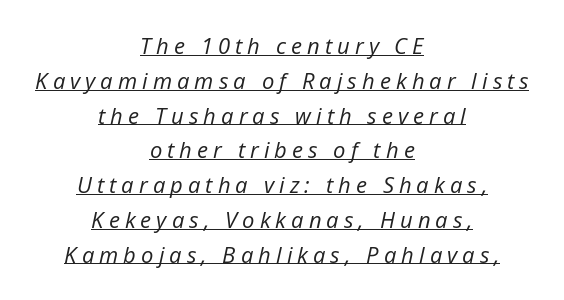
The image shows 22 px text type, italic (leaning right); set centered, normal line spacing (1.58x), unusually wide letter spacing (+0.23 em), underlined.
